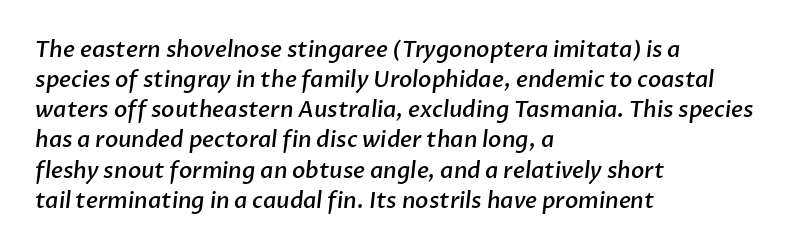
This sample uses plain, unmodified letter spacing. The gap between lines stays unmarked. Line starts are locked; line ends wander. Heft: intermediate — a semibold. Leading: standard.
